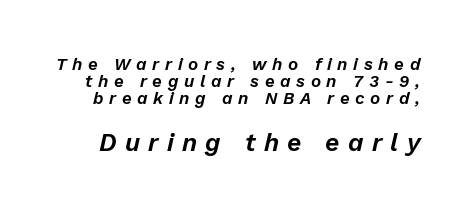
The image shows 25 px text type, italic (leaning right); set tight line spacing (1.01x), unusually wide letter spacing (+0.33 em), not underlined; the second (bottom) block is 1.47x larger.
